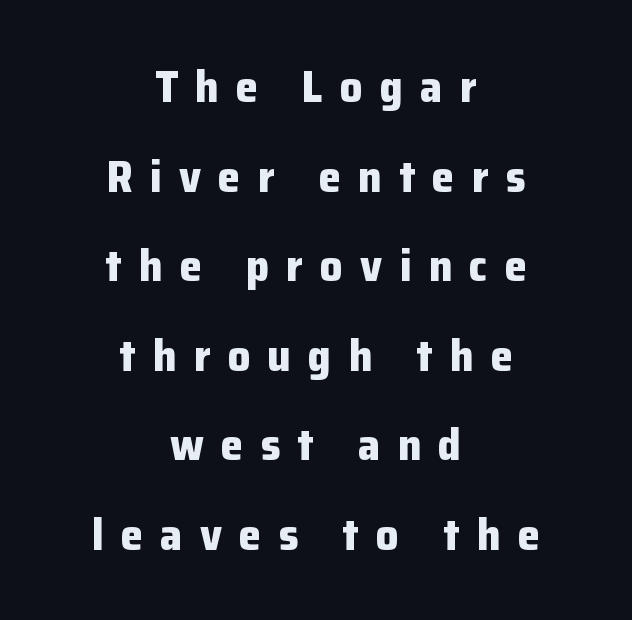
Q: Is the text bold? A: Yes.
Q: Is the text italic (slanted)? A: No, it is upright.
Q: Is the typeface a serif or a sans-serif typeface? A: Sans-serif.
Q: Is the text underlined? A: No.
Q: How is the paragraph aligned? A: Centered.
Q: Is the spacing between letters normal or unusually wide? A: Unusually wide.
Q: Is the spacing between lines tight, normal or loose? A: Loose.
Q: Width (condensed, normal, or wide)? A: Normal.
Q: Stroke contrast? A: Low.
Q: x-height? A: Medium.
Q: Monospaced? A: No.
